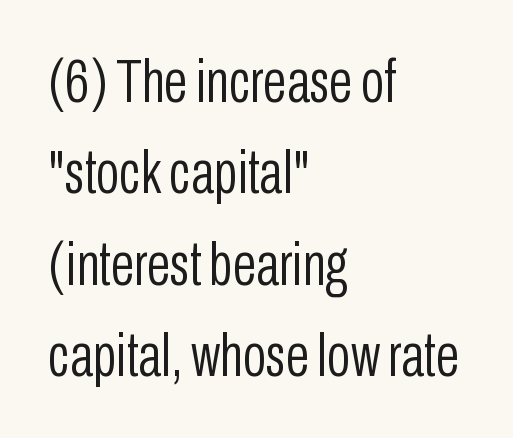
Which margin do the lines hug? The left one — the right edge is uneven. This is sans-serif lettering, the kind often seen on screens and signage. Evenly set lines give the paragraph a standard silhouette. The typeface has the unassuming heft of standard copy or less. The tracking reads as untouched default to a designer's eye.
